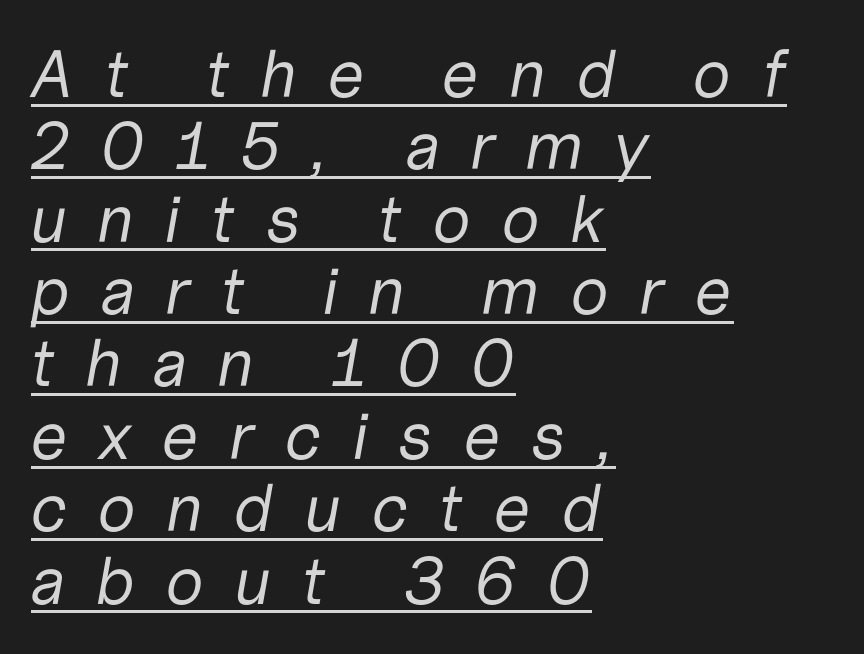
A typesetter would call this leading minimal, almost set solid. Is the block centered? No — it sits flush against the left margin. These glyphs show unthickened strokes, regular width or finer. What stands out about the letter spacing? Its width — letters are far apart. Italic? Definitely — the glyphs are oblique.
